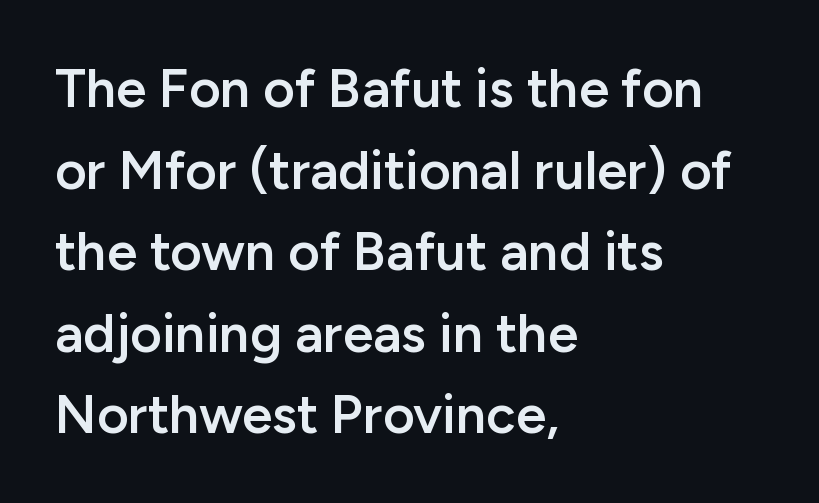
{"serif": "no", "italic": "no", "bold": "semi", "weight": "semibold", "width": "normal", "stroke_contrast": "low", "x_height": "medium", "monospaced": "no", "underline": "no", "align": "left", "line_spacing": "normal", "line_spacing_ratio": 1.51, "letter_spacing": "normal", "letter_spacing_em": 0.0, "glyph_px": 54}
